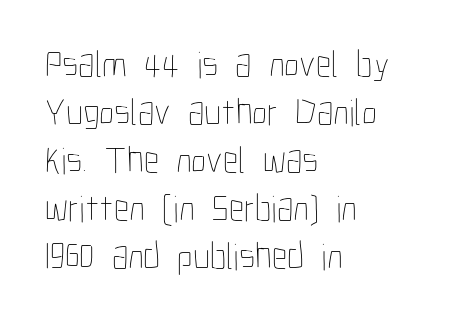
Counters stay open thanks to moderate or lighter strokes. Descenders hang freely into open space. The face used here is rendered with its standard letterfit. Each letter keeps its own natural width here, so spacing adapts to shape. Line spacing here is normal.
